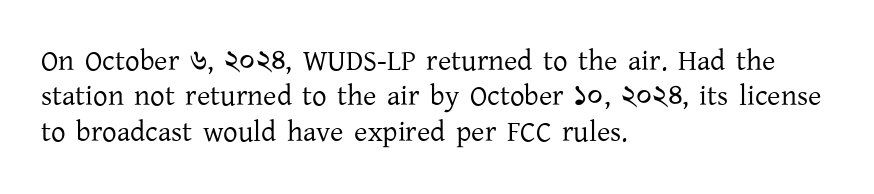
Q: Is the text bold? A: No.
Q: Is the text italic (slanted)? A: No, it is upright.
Q: Is the typeface a serif or a sans-serif typeface? A: Serif.
Q: Is the text underlined? A: No.
Q: How is the paragraph aligned? A: Left-aligned.
Q: Is the spacing between letters normal or unusually wide? A: Normal.
Q: Width (condensed, normal, or wide)? A: Normal.
Q: Stroke contrast? A: Low.
Q: x-height? A: Medium.
Q: Monospaced? A: No.
